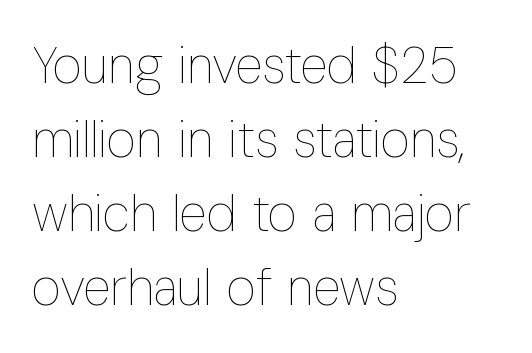
{"italic": "no", "bold": "no", "weight": "thin", "width": "condensed", "stroke_contrast": "low", "x_height": "medium", "monospaced": "no", "underline": "no", "align": "left", "line_spacing": "normal", "line_spacing_ratio": 1.45, "letter_spacing": "normal", "letter_spacing_em": 0.0, "glyph_px": 51}
